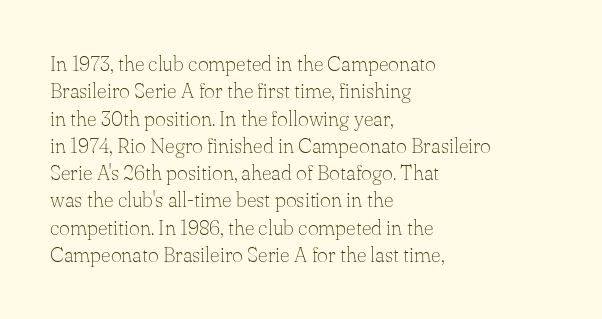
The image shows 21 px text type, upright; set left-aligned, normal line spacing (1.3x), normal letter spacing, not underlined.
